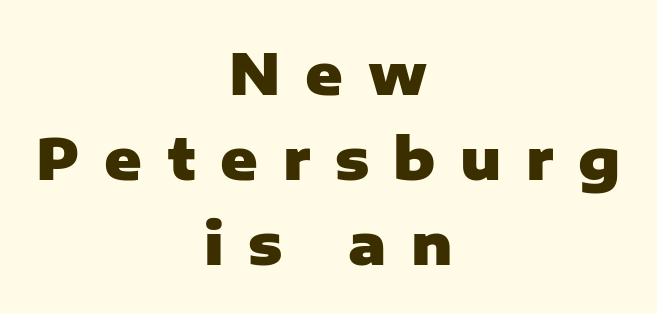
The image shows 57 px heavy sans-serif type, upright; set centered, normal line spacing (1.49x), unusually wide letter spacing (+0.43 em), not underlined; low stroke contrast and a medium x-height.
